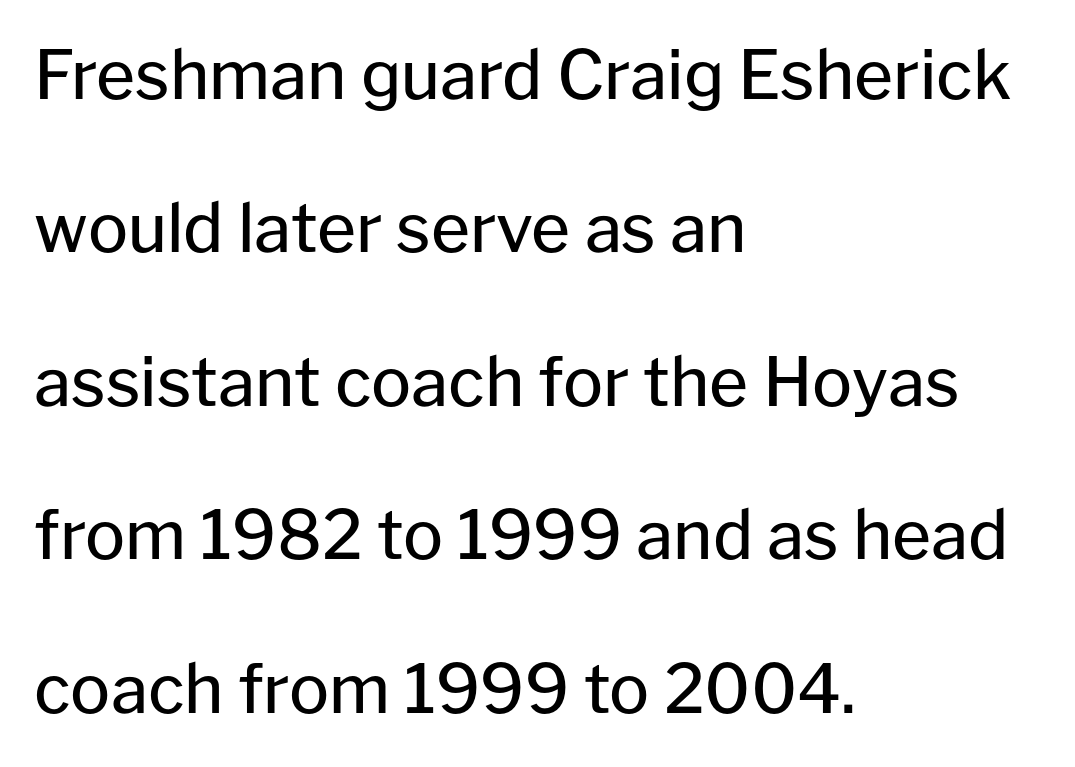
Does extra space separate the letters? No, they use regular spacing. Stroke mass is kept to a normal reading level or below. If you drew a ruler down the left edge, every line would touch it. A roman cut, with each character standing at attention.
